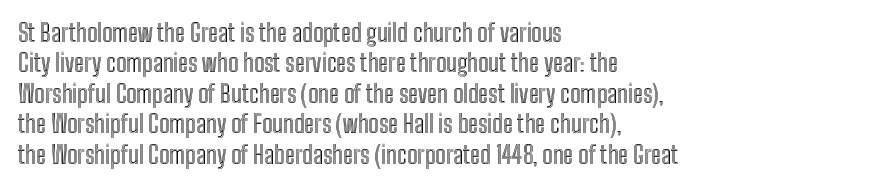
{"italic": "no", "underline": "no", "align": "left", "line_spacing": "normal", "line_spacing_ratio": 1.27, "letter_spacing": "normal", "letter_spacing_em": 0.0, "glyph_px": 24}
